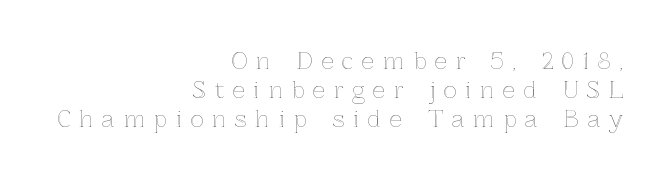
The image shows 22 px text type, upright; set right-aligned, normal line spacing (1.31x), unusually wide letter spacing (+0.4 em), not underlined.
